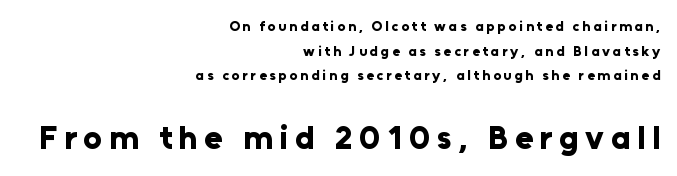
The image shows 33 px bold sans-serif type, upright; set right-aligned, line spacing 1.76x, unusually wide letter spacing (+0.2 em), not underlined; the second (bottom) block is 2.36x larger; low stroke contrast and a medium x-height.
